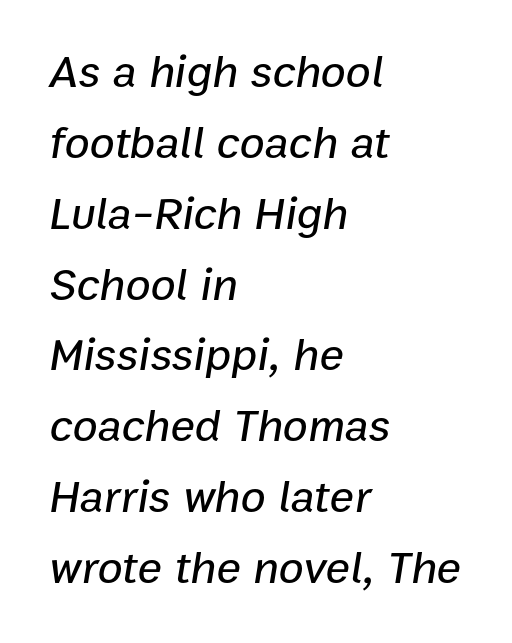
The image shows 46 px text type, italic (leaning right); set left-aligned, normal line spacing (1.54x), normal letter spacing, not underlined; low stroke contrast and a medium x-height.
